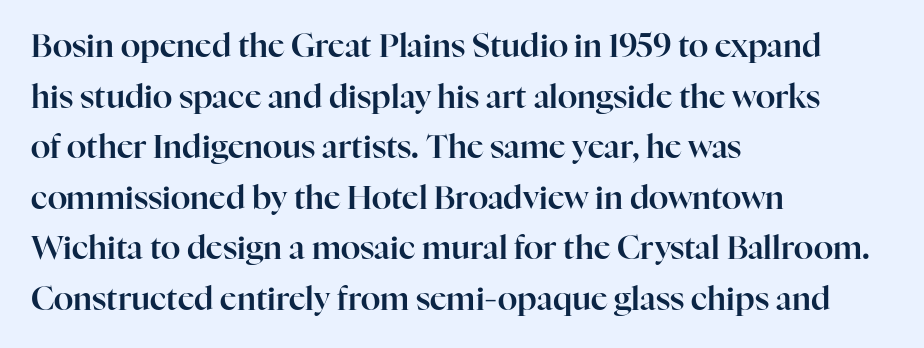
The image shows 32 px serif type, upright; set left-aligned, normal line spacing (1.58x), normal letter spacing, not underlined; high stroke contrast and a medium x-height.
